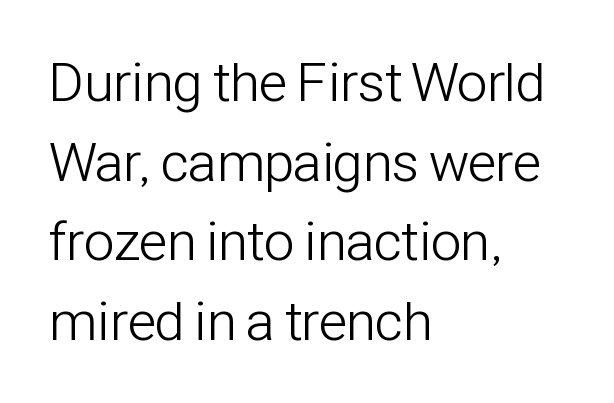
The image shows 55 px light, condensed sans-serif type, upright; set left-aligned, normal line spacing (1.45x), normal letter spacing, not underlined; low stroke contrast and a medium x-height.
